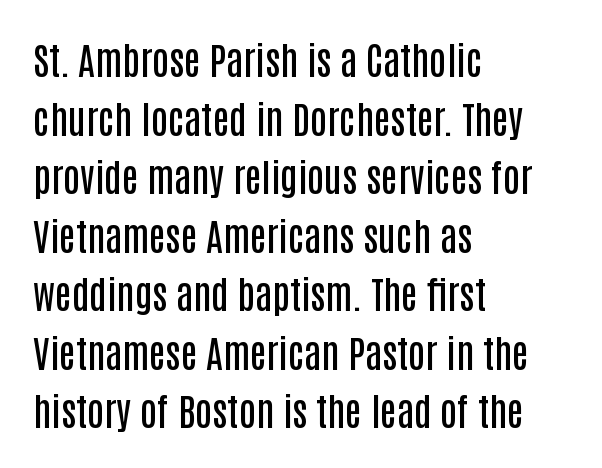
The image shows 38 px semibold, condensed sans-serif type, upright; set left-aligned, normal line spacing (1.54x), normal letter spacing, not underlined; low stroke contrast and a large x-height.
